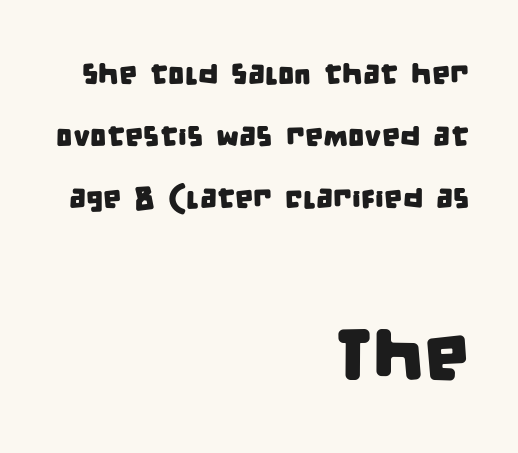
Q: Is the typeface a serif or a sans-serif typeface? A: Sans-serif.
Q: Is the text underlined? A: No.
Q: How is the paragraph aligned? A: Right-aligned.
Q: Is the spacing between letters normal or unusually wide? A: Normal.
Q: Is the spacing between lines tight, normal or loose? A: Loose.
Q: Which block of text is set in a larger size, the first (top) or the second (bottom)? A: The second (bottom) one.
Q: Width (condensed, normal, or wide)? A: Condensed.
Q: Stroke contrast? A: Low.
Q: x-height? A: Large.
Q: Monospaced? A: No.
